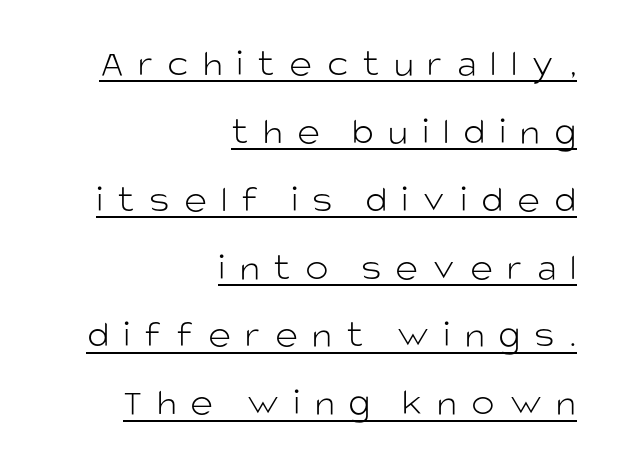
The image shows 39 px light sans-serif type, upright; set right-aligned, line spacing 1.74x, unusually wide letter spacing (+0.36 em), underlined; low stroke contrast and a large x-height.
